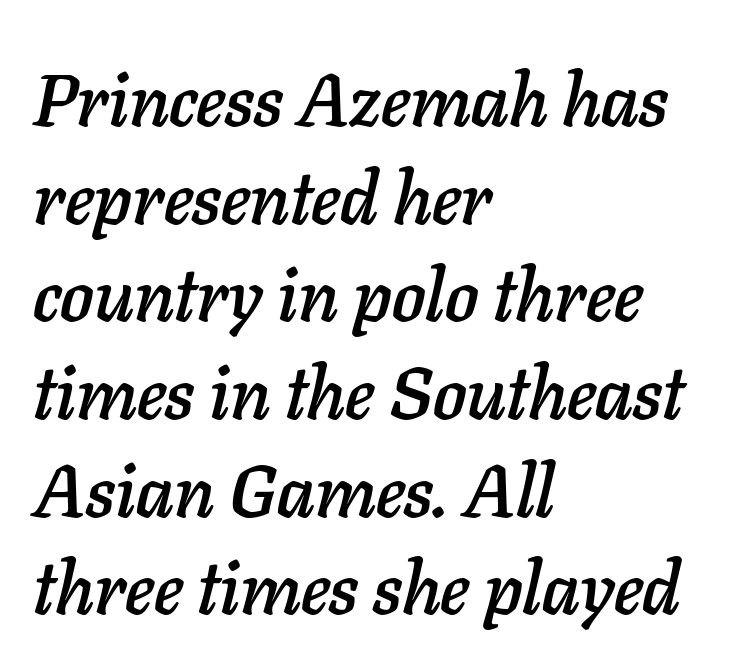
{"italic": "yes", "lean": "right", "slant_degrees": 11, "width": "normal", "stroke_contrast": "low", "x_height": "medium", "monospaced": "no", "underline": "no", "align": "left", "line_spacing": "normal", "line_spacing_ratio": 1.32, "letter_spacing": "normal", "letter_spacing_em": 0.0, "glyph_px": 74}
